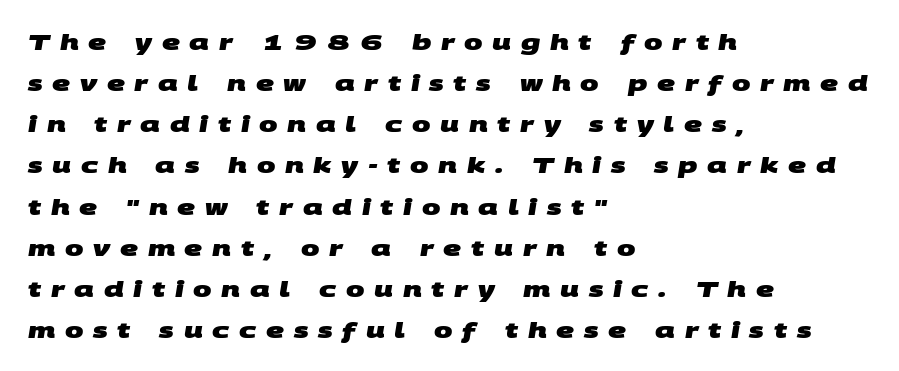
{"bold": "yes", "underline": "no", "align": "left", "line_spacing_ratio": 1.87, "letter_spacing": "wide", "letter_spacing_em": 0.44, "glyph_px": 22}
